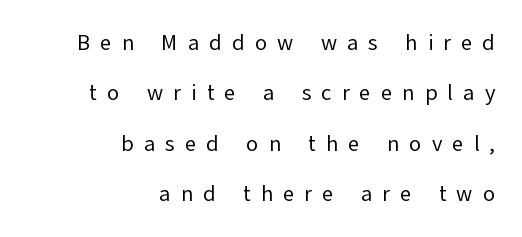
The image shows 22 px text type, upright; set right-aligned, loose line spacing (2.29x), unusually wide letter spacing (+0.46 em), not underlined.
